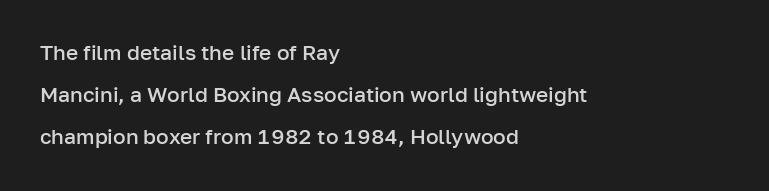
The passage shown is not underscored anywhere. The face used here is a semibold: visibly heavier than regular, lighter than bold. Students, note that the glyphs here touch the page at normal intervals. Horizontal bands of white between lines are thick stripes. The rendering anchors every line to the left-hand side. No italicization has been applied; the sample stays upright.
